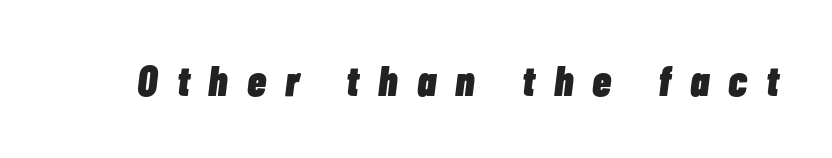
Quick note: underline off. You could not count columns in this text — the font is proportionally spaced. The whole block is typeset with a tilt. Heavy, bold letterforms. The passage shown has open, widely tracked lettering throughout.
